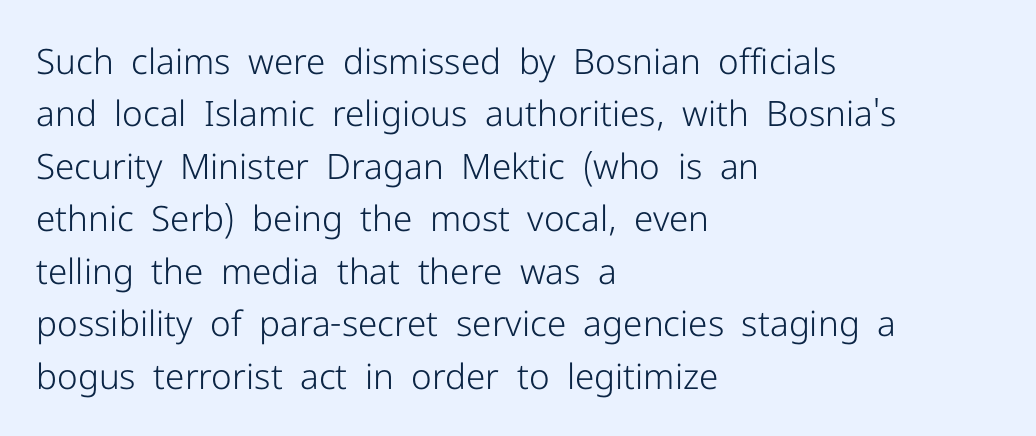
This reads as an unemphasized weight, regular at the heaviest. Do the letters lean? They stand straight. This rendering uses left alignment, leaving the right contour irregular. Caption: standard tracking, unaltered. The space between consecutive lines is moderate.
